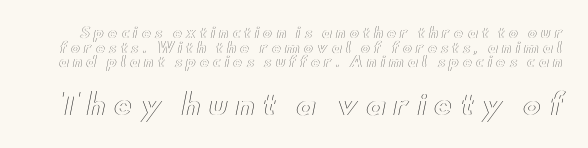
Q: Is the text italic (slanted)? A: Yes.
Q: Is the text underlined? A: No.
Q: Is the spacing between letters normal or unusually wide? A: Unusually wide.
Q: Is the spacing between lines tight, normal or loose? A: Tight.
Q: Which block of text is set in a larger size, the first (top) or the second (bottom)? A: The second (bottom) one.
Q: Width (condensed, normal, or wide)? A: Wide.
Q: x-height? A: Small.
Q: Monospaced? A: No.
